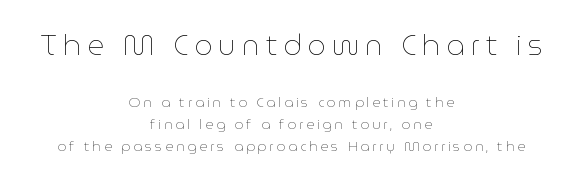
{"italic": "no", "bold": "no", "weight": "thin", "width": "normal", "stroke_contrast": "low", "x_height": "medium", "monospaced": "no", "underline": "no", "align": "center", "line_spacing": "normal", "line_spacing_ratio": 1.58, "letter_spacing": "wide", "letter_spacing_em": 0.2, "larger_block": "first", "size_ratio": 2.07, "glyph_px": 29}
